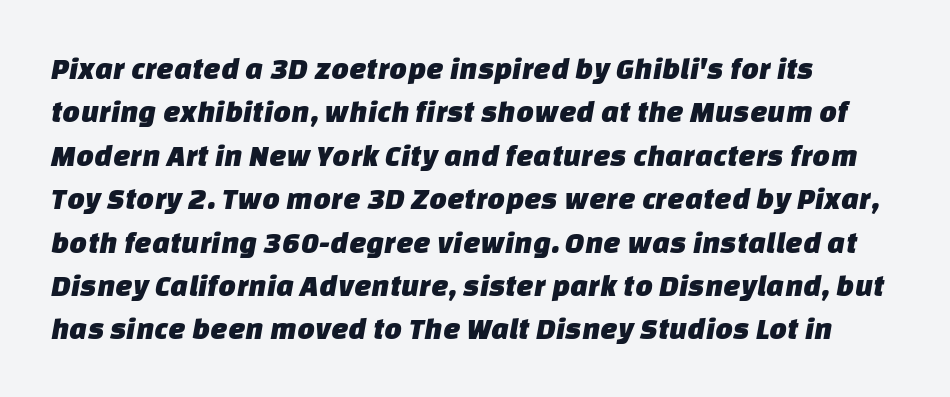
Q: Is the typeface a serif or a sans-serif typeface? A: Sans-serif.
Q: Is the text underlined? A: No.
Q: How is the paragraph aligned? A: Left-aligned.
Q: Is the spacing between letters normal or unusually wide? A: Normal.
Q: Is the spacing between lines tight, normal or loose? A: Normal.
Q: Width (condensed, normal, or wide)? A: Normal.
Q: Stroke contrast? A: Low.
Q: x-height? A: Large.
Q: Monospaced? A: No.
